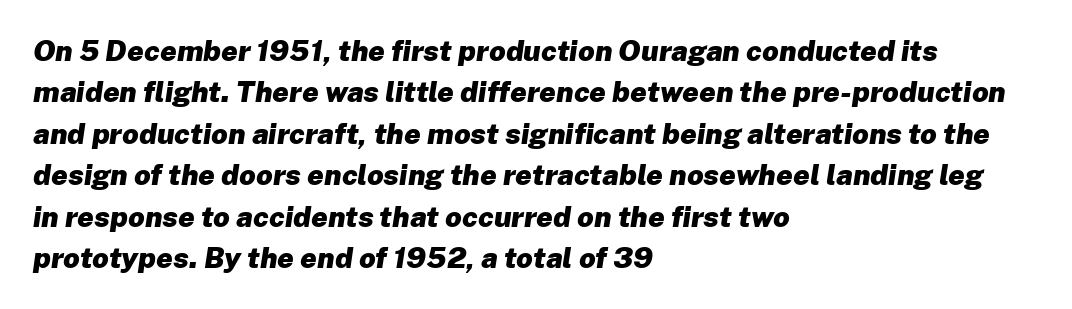
The image shows 29 px heavy type, italic (leaning right); set left-aligned, normal line spacing (1.43x), normal letter spacing, not underlined; low stroke contrast and a medium x-height.
